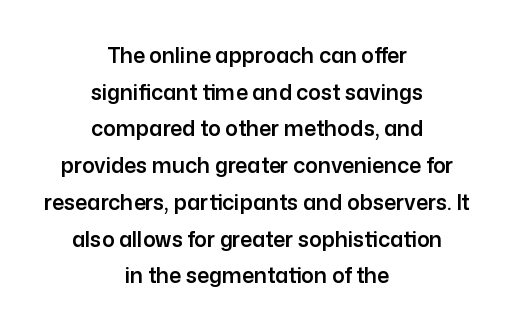
The image shows 21 px text type, upright; set centered, line spacing 1.75x, normal letter spacing, not underlined.
